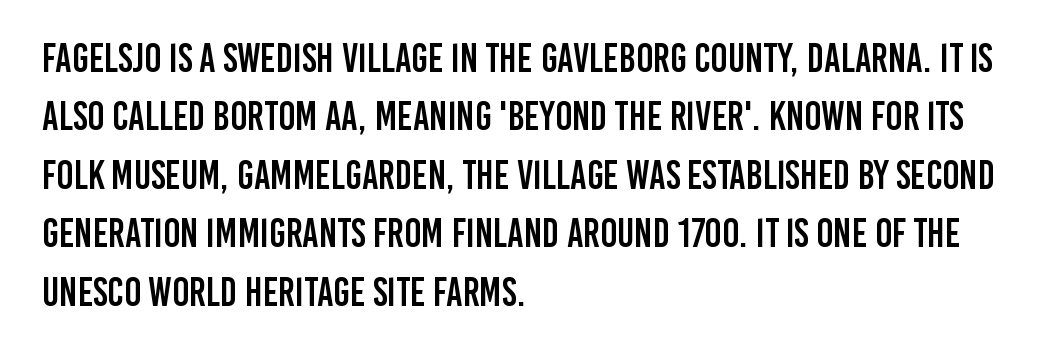
Q: Is the text italic (slanted)? A: No, it is upright.
Q: Is the typeface a serif or a sans-serif typeface? A: Sans-serif.
Q: Is the text underlined? A: No.
Q: How is the paragraph aligned? A: Left-aligned.
Q: Is the spacing between letters normal or unusually wide? A: Normal.
Q: Is the spacing between lines tight, normal or loose? A: Normal.
Q: Width (condensed, normal, or wide)? A: Condensed.
Q: Stroke contrast? A: Low.
Q: x-height? A: Large.
Q: Monospaced? A: No.
